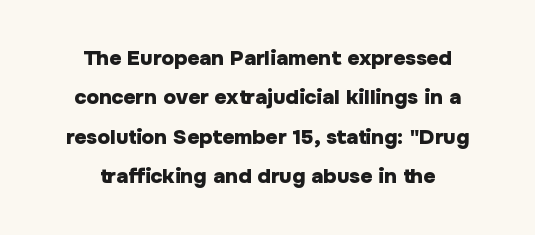
The typesetter chose a symmetrical, centered arrangement here. A clean baseline with only descenders dipping below it. Ascenders rise straight up at ninety degrees. Caption: bold face, heavy strokes. Default kerning and tracking; the words read as compact shapes.
